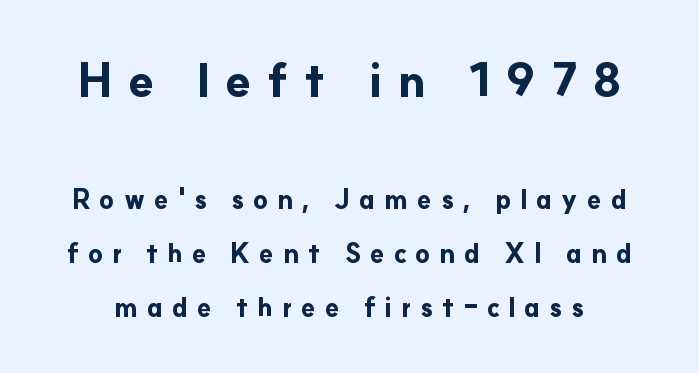
{"serif": "no", "italic": "no", "bold": "yes", "weight": "bold", "width": "normal", "stroke_contrast": "low", "x_height": "small", "monospaced": "no", "underline": "no", "line_spacing": "loose", "line_spacing_ratio": 2.07, "letter_spacing": "wide", "letter_spacing_em": 0.34, "larger_block": "first", "size_ratio": 1.77, "glyph_px": 46}
